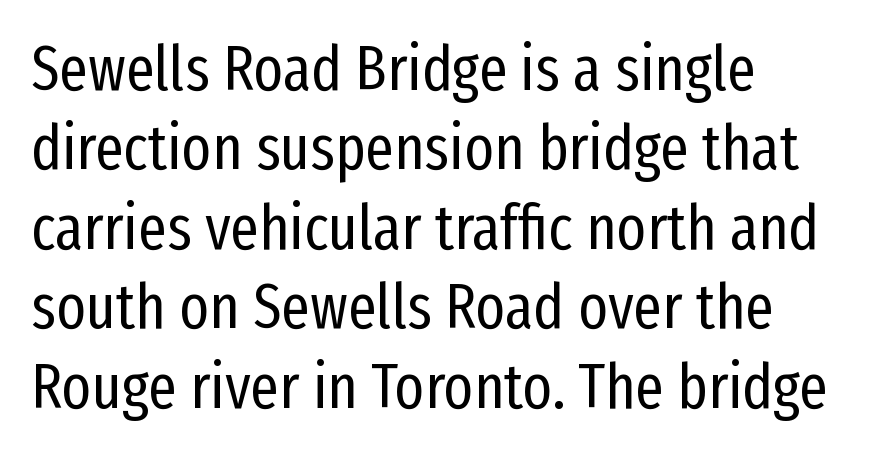
Each row of text sits above clean, open space. Line spacing here is normal. Is this a fixed-width face? No — the glyphs have proportional, varying widths. Where is the straight margin? On the left. No italicization has been applied; the sample stays upright. The characters display no serif detailing; their extremities are plain.
